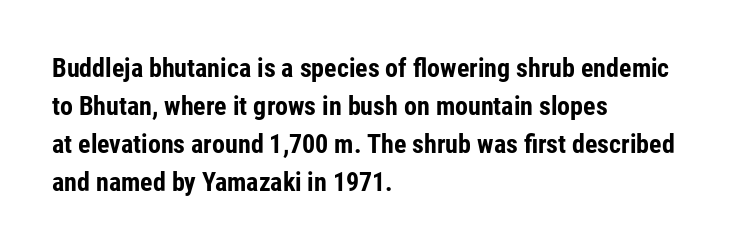
Q: Is the text bold? A: Yes.
Q: Is the text italic (slanted)? A: No, it is upright.
Q: Is the text underlined? A: No.
Q: How is the paragraph aligned? A: Left-aligned.
Q: Is the spacing between letters normal or unusually wide? A: Normal.
Q: Is the spacing between lines tight, normal or loose? A: Normal.
